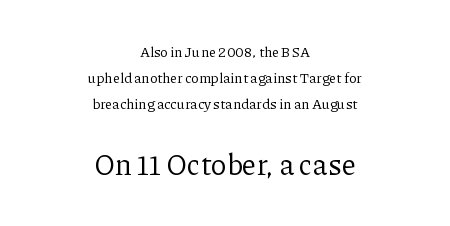
Do the characters align in a grid? No, the font is proportional. What kind of face is this? One with serifs. Honestly, the letter spacing is just normal — you wouldn't notice it. This is the regular roman posture of the typeface. Size contrast runs from small at the top to large at the bottom.
